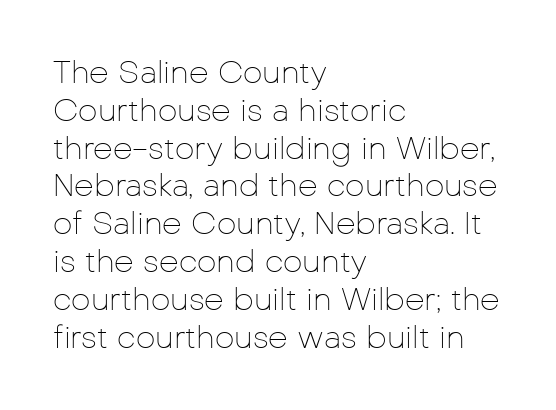
{"serif": "no", "italic": "no", "bold": "no", "weight": "thin", "width": "normal", "stroke_contrast": "low", "x_height": "medium", "monospaced": "no", "underline": "no", "align": "left", "line_spacing_ratio": 1.22, "letter_spacing": "normal", "letter_spacing_em": 0.0, "glyph_px": 31}
